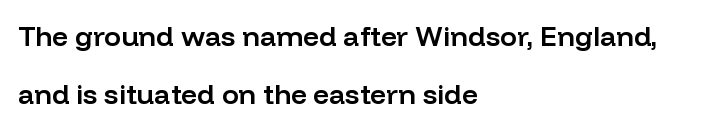
Baseline-to-baseline distance is far greater than the letter height. You could not count columns in this text — the font is proportionally spaced. The lettering stays uniformly vertical, giving the passage a roman look. A typesetter would call this zero additional tracking. This sample uses a sans-serif face. Each glyph is drawn with semibold strokes, heavier than normal yet not fully bold.
